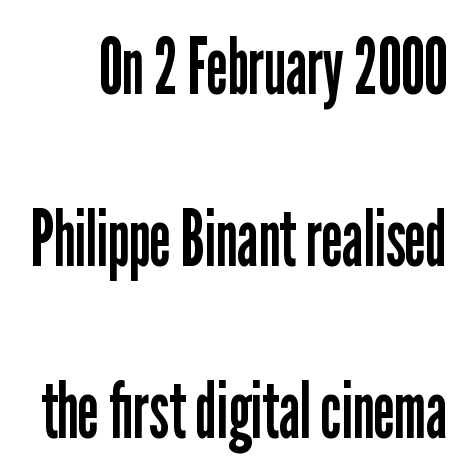
Q: Is the text bold? A: No.
Q: Is the text italic (slanted)? A: No, it is upright.
Q: Is the typeface a serif or a sans-serif typeface? A: Sans-serif.
Q: Is the text underlined? A: No.
Q: Is the spacing between letters normal or unusually wide? A: Normal.
Q: Is the spacing between lines tight, normal or loose? A: Loose.
Q: Width (condensed, normal, or wide)? A: Condensed.
Q: Stroke contrast? A: Low.
Q: x-height? A: Medium.
Q: Monospaced? A: No.
